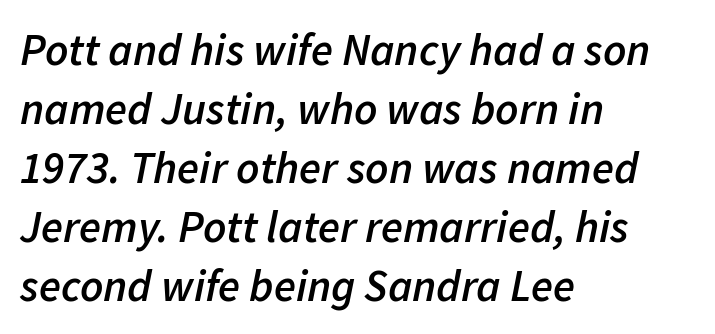
The image shows 45 px semibold type, italic (leaning right); set left-aligned, normal line spacing (1.31x), normal letter spacing, not underlined; low stroke contrast and a medium x-height.
